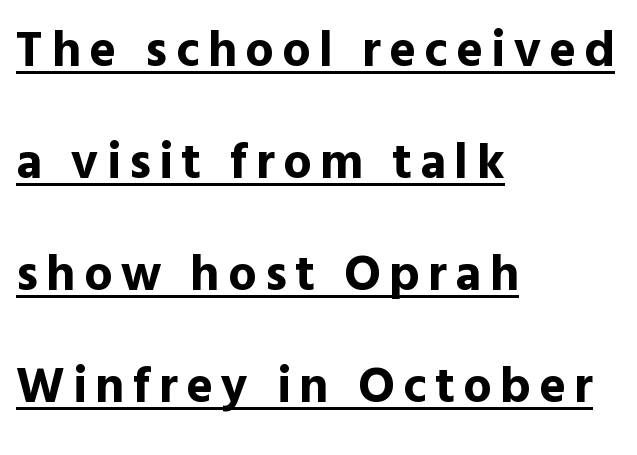
Q: Is the text bold? A: Yes.
Q: Is the text italic (slanted)? A: No, it is upright.
Q: Is the typeface a serif or a sans-serif typeface? A: Sans-serif.
Q: Is the text underlined? A: Yes.
Q: How is the paragraph aligned? A: Left-aligned.
Q: Is the spacing between lines tight, normal or loose? A: Loose.
Q: Width (condensed, normal, or wide)? A: Normal.
Q: x-height? A: Medium.
Q: Monospaced? A: No.
